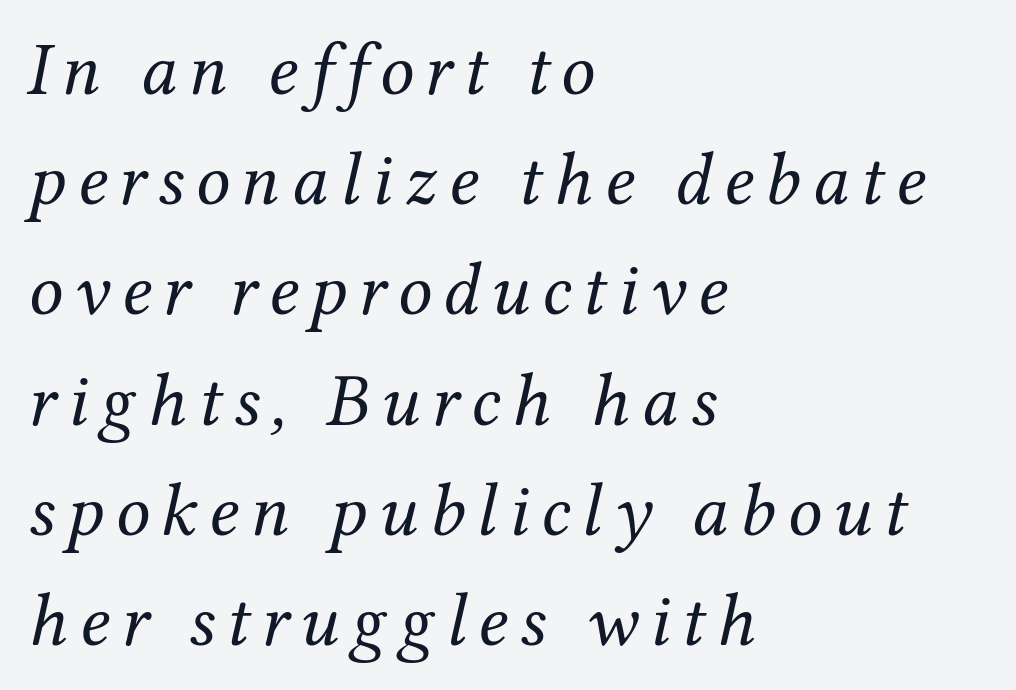
There's an unmistakable incline to the writing here. Stroke thickness stays within the range of a standard reading face or lighter. The passage shown is typed in a proportional face where columns would drift. Beneath every word, the page is bare. The rendering shows small feet on the letterforms — a serif design. Horizontal alignment here is leftward, the default for most running prose.
